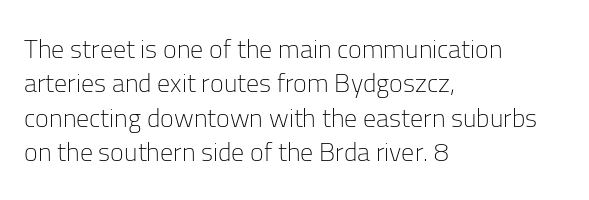
{"italic": "no", "bold": "no", "underline": "no", "align": "left", "line_spacing": "normal", "line_spacing_ratio": 1.32, "letter_spacing": "normal", "letter_spacing_em": 0.0, "glyph_px": 26}
